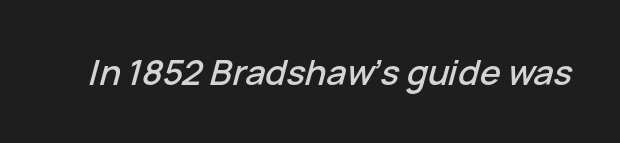
{"italic": "yes", "lean": "right", "slant_degrees": 15, "width": "normal", "stroke_contrast": "low", "x_height": "medium", "monospaced": "no", "underline": "no", "letter_spacing": "normal", "letter_spacing_em": 0.0, "glyph_px": 35}
